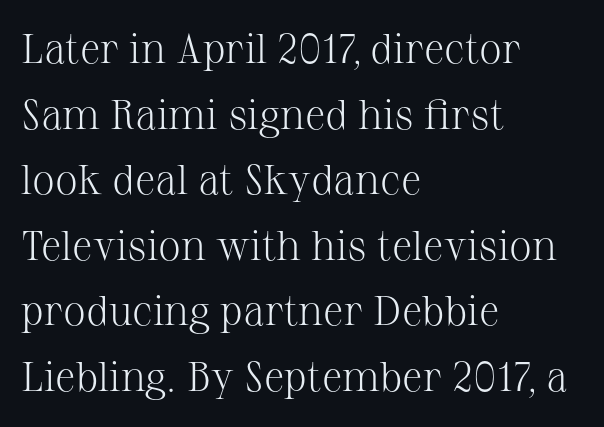
Descenders hang freely into open space. The letters advance in unequal steps, a hallmark of proportional type. Unlike italic type, these characters show no tilt at all. The typesetter chose a ragged-right arrangement here. Old-style or modern, the face here clearly has serifs.
